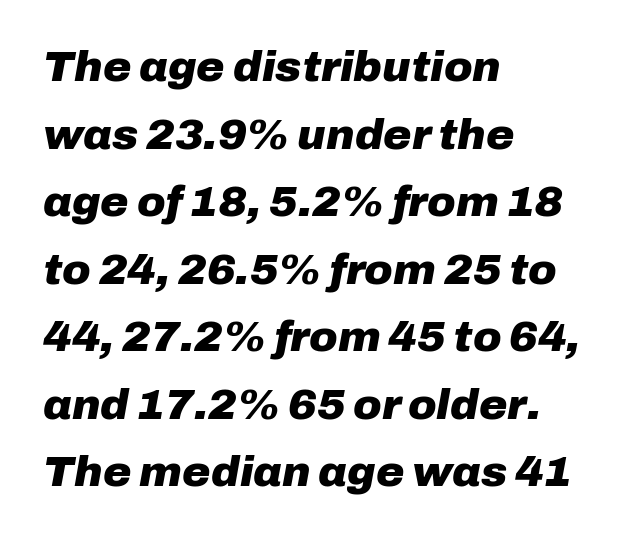
Q: Is the text bold? A: Yes.
Q: Is the text italic (slanted)? A: Yes, it leans right by about 10 degrees.
Q: Is the text underlined? A: No.
Q: How is the paragraph aligned? A: Left-aligned.
Q: Is the spacing between letters normal or unusually wide? A: Normal.
Q: Is the spacing between lines tight, normal or loose? A: Normal.
Q: Width (condensed, normal, or wide)? A: Normal.
Q: Stroke contrast? A: Low.
Q: x-height? A: Medium.
Q: Monospaced? A: No.
